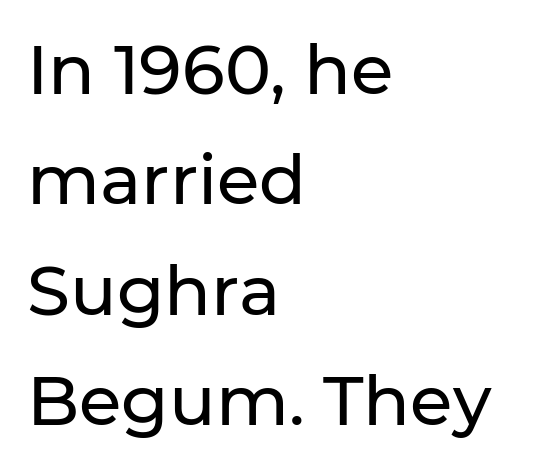
Q: Is the text italic (slanted)? A: No, it is upright.
Q: Is the typeface a serif or a sans-serif typeface? A: Sans-serif.
Q: Is the text underlined? A: No.
Q: How is the paragraph aligned? A: Left-aligned.
Q: Is the spacing between letters normal or unusually wide? A: Normal.
Q: Is the spacing between lines tight, normal or loose? A: Normal.
Q: Width (condensed, normal, or wide)? A: Normal.
Q: Stroke contrast? A: Low.
Q: x-height? A: Medium.
Q: Monospaced? A: No.
